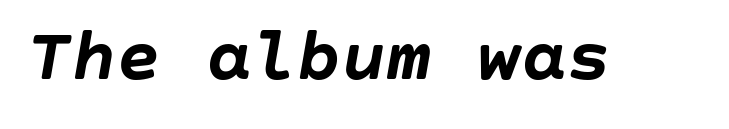
The image shows 75 px semibold type, italic (leaning right); set normal letter spacing, not underlined; low stroke contrast and a large x-height.
